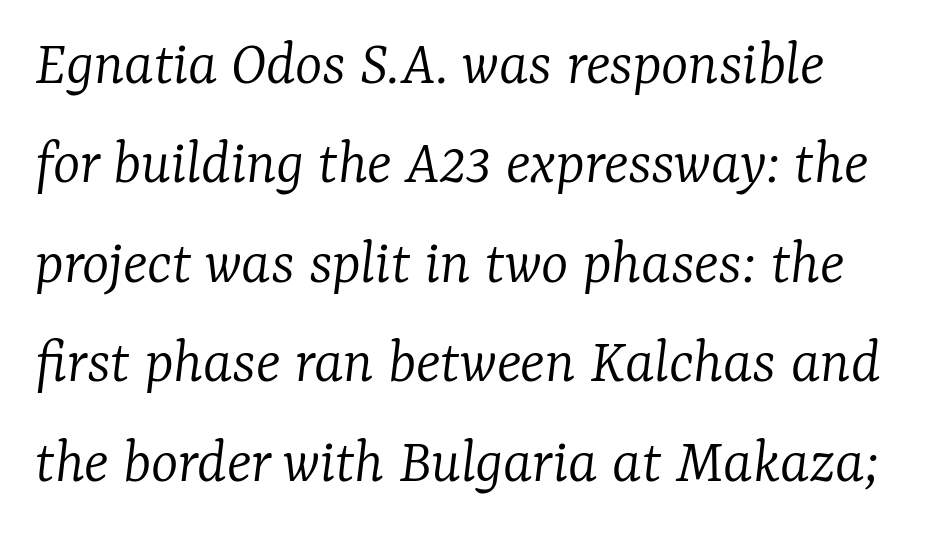
The letterforms sit shoulder to shoulder at normal distance. Is this a heavy cut? Hardly; it is regular or lighter. The letters carry serifs — small finishing strokes at the ends of their stems. Slanted lettering throughout. These lines are rendered in a variable-pitch font. Line spacing here is normal.
